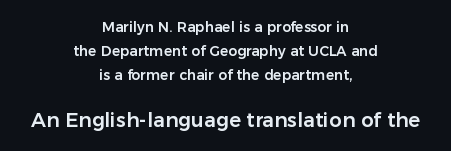
The image shows 20 px text type, upright; set centered, line spacing 1.73x, normal letter spacing, not underlined; the second (bottom) block is 1.43x larger.
